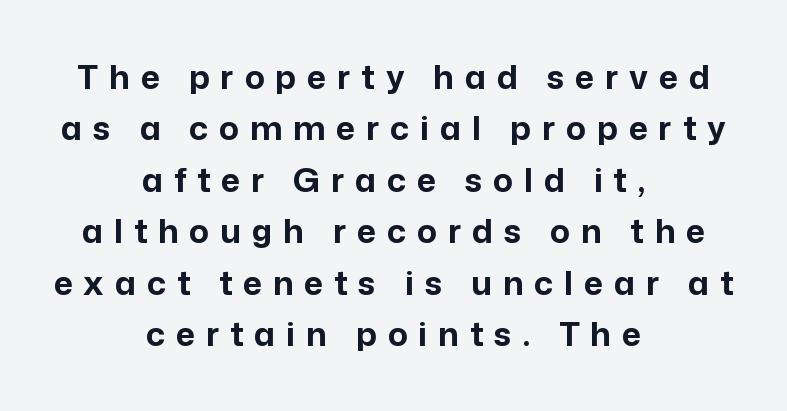
Q: Is the text bold? A: Yes.
Q: Is the text italic (slanted)? A: No, it is upright.
Q: Is the typeface a serif or a sans-serif typeface? A: Sans-serif.
Q: Is the text underlined? A: No.
Q: How is the paragraph aligned? A: Centered.
Q: Is the spacing between letters normal or unusually wide? A: Unusually wide.
Q: Is the spacing between lines tight, normal or loose? A: Normal.
Q: Width (condensed, normal, or wide)? A: Normal.
Q: Stroke contrast? A: Low.
Q: x-height? A: Medium.
Q: Monospaced? A: No.
